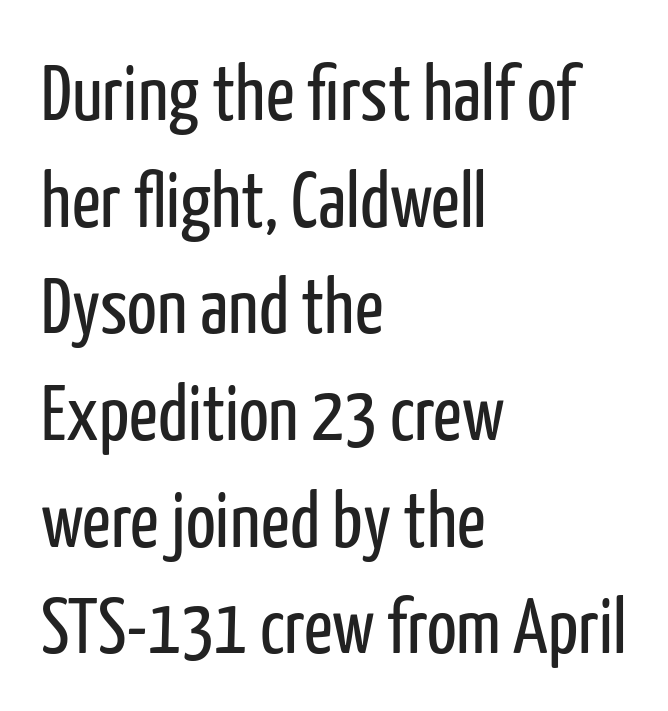
Caption: standard tracking, unaltered. Posture: vertical. The gap between lines stays unmarked. Is the type heavy? It reads as light-to-regular instead.
